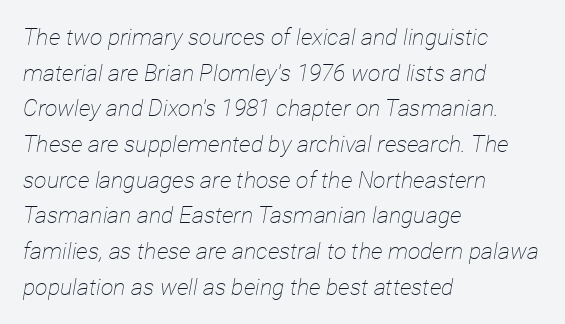
Q: Is the text bold? A: No.
Q: Is the text italic (slanted)? A: Yes, it leans right by about 12 degrees.
Q: Is the text underlined? A: No.
Q: How is the paragraph aligned? A: Left-aligned.
Q: Is the spacing between letters normal or unusually wide? A: Normal.
Q: Is the spacing between lines tight, normal or loose? A: Normal.
